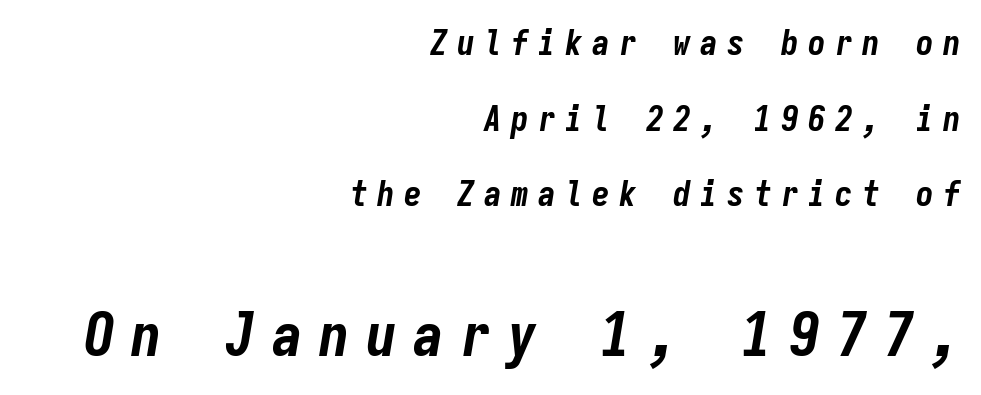
Q: Is the text bold? A: Yes.
Q: Is the text italic (slanted)? A: Yes, it leans right by about 9 degrees.
Q: Is the text underlined? A: No.
Q: How is the paragraph aligned? A: Right-aligned.
Q: Is the spacing between letters normal or unusually wide? A: Unusually wide.
Q: Is the spacing between lines tight, normal or loose? A: Loose.
Q: Which block of text is set in a larger size, the first (top) or the second (bottom)? A: The second (bottom) one.
Q: Width (condensed, normal, or wide)? A: Condensed.
Q: Stroke contrast? A: Low.
Q: x-height? A: Medium.
Q: Monospaced? A: Yes.
